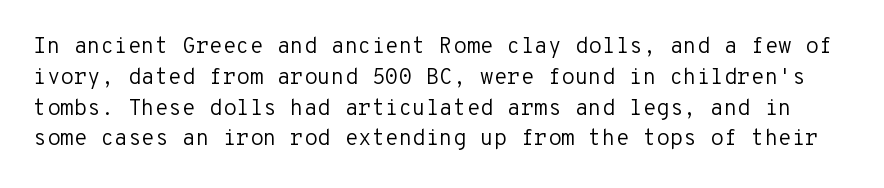
The image shows 22 px text type, upright; set normal line spacing (1.4x), normal letter spacing, not underlined.
